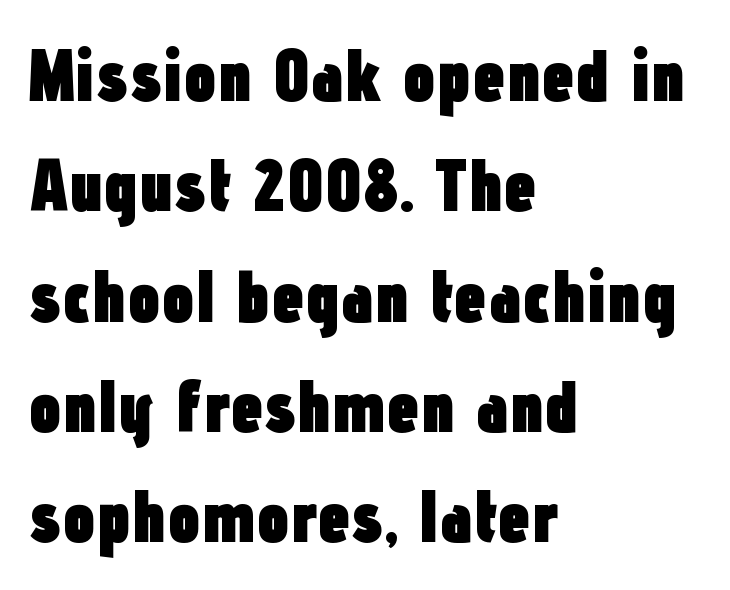
Q: Is the text bold? A: Yes.
Q: Is the text italic (slanted)? A: No, it is upright.
Q: Is the typeface a serif or a sans-serif typeface? A: Sans-serif.
Q: Is the text underlined? A: No.
Q: How is the paragraph aligned? A: Left-aligned.
Q: Is the spacing between letters normal or unusually wide? A: Normal.
Q: Is the spacing between lines tight, normal or loose? A: Normal.
Q: Width (condensed, normal, or wide)? A: Condensed.
Q: Stroke contrast? A: Low.
Q: x-height? A: Medium.
Q: Monospaced? A: No.
